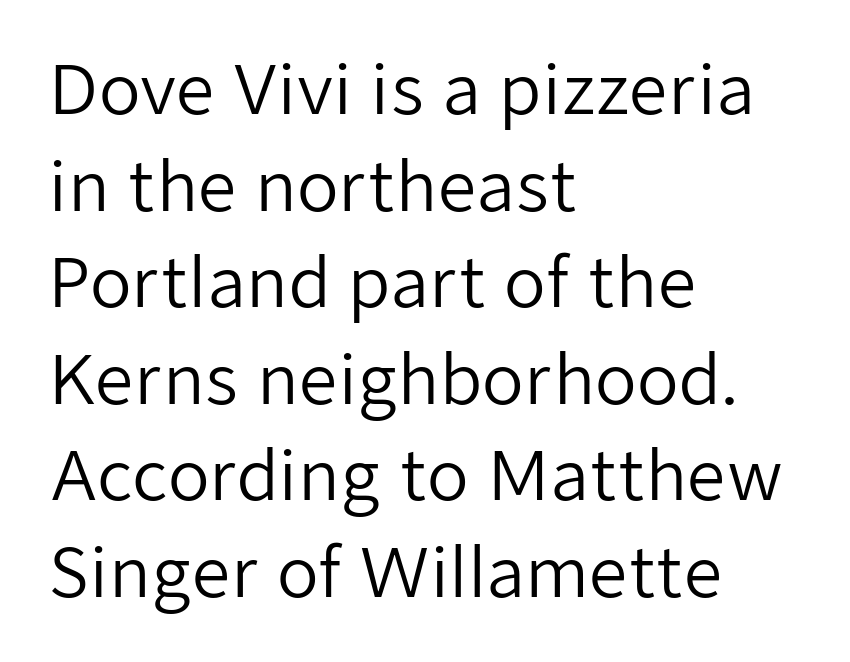
The rendering uses a moderate line-height, typical for paragraphs. The glyphs are unaccompanied by any horizontal stroke below them. You can tell from the bare stems that sans-serif type was used. The rendering keeps characters at their native spacing. The characters are drawn with everyday or finer stroke widths. The setting favours the left margin, as ordinary paragraphs usually do.
